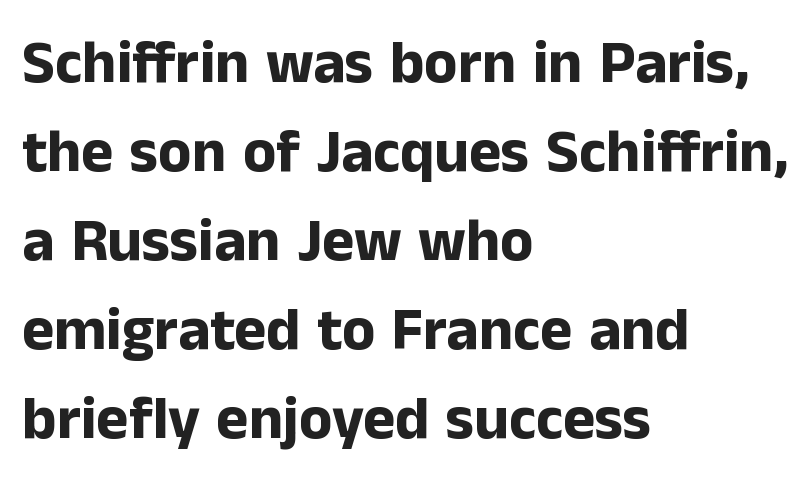
The image shows 61 px bold sans-serif type, upright; set left-aligned, normal line spacing (1.46x), normal letter spacing, not underlined; low stroke contrast and a medium x-height.
